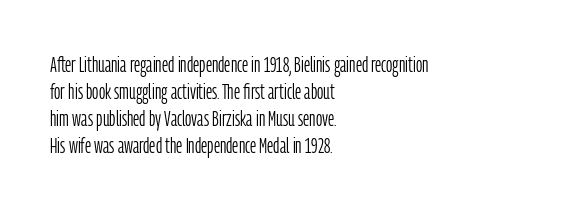
Q: Is the text bold? A: No.
Q: Is the text italic (slanted)? A: No, it is upright.
Q: Is the text underlined? A: No.
Q: How is the paragraph aligned? A: Left-aligned.
Q: Is the spacing between letters normal or unusually wide? A: Normal.
